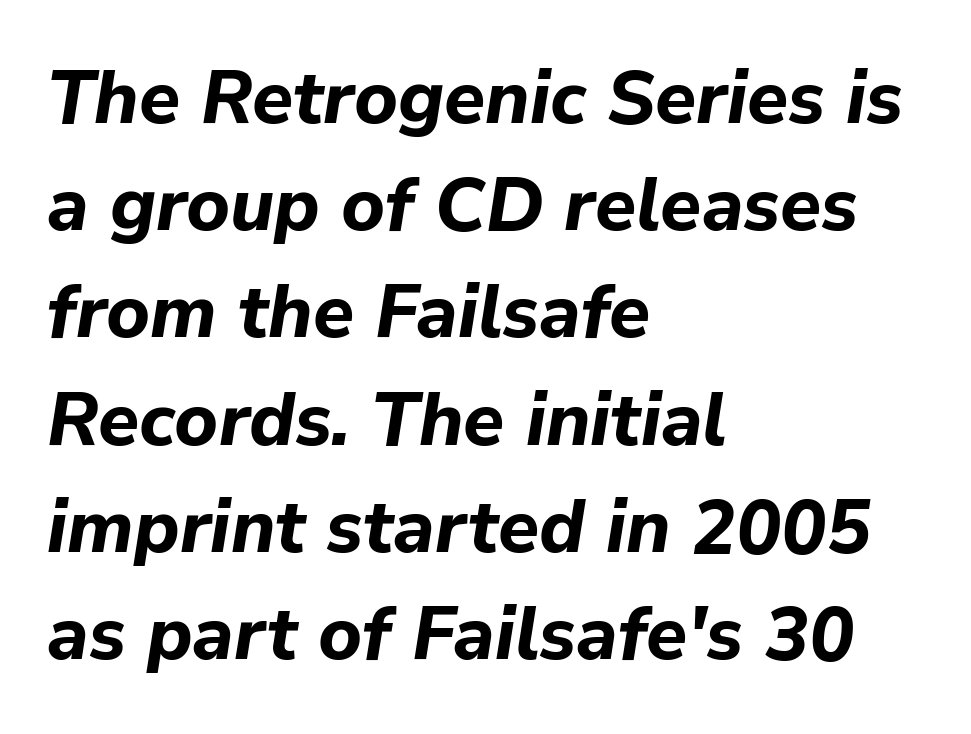
{"italic": "yes", "lean": "right", "slant_degrees": 9, "bold": "yes", "weight": "bold", "width": "normal", "stroke_contrast": "low", "x_height": "medium", "monospaced": "no", "underline": "no", "align": "left", "line_spacing": "normal", "line_spacing_ratio": 1.43, "letter_spacing": "normal", "letter_spacing_em": 0.0, "glyph_px": 75}
